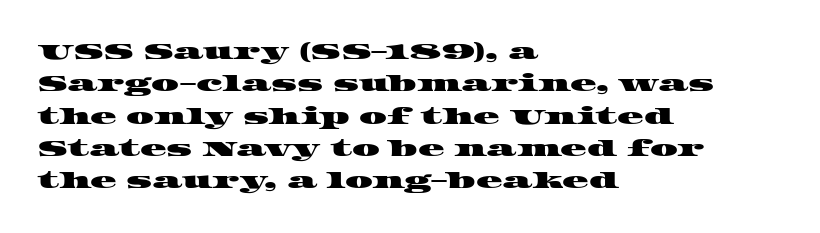
These lines are set flush left with a ragged right edge. Bare-footed words on every line. A typesetter would call this zero additional tracking. Quick note: interline space is typical.
